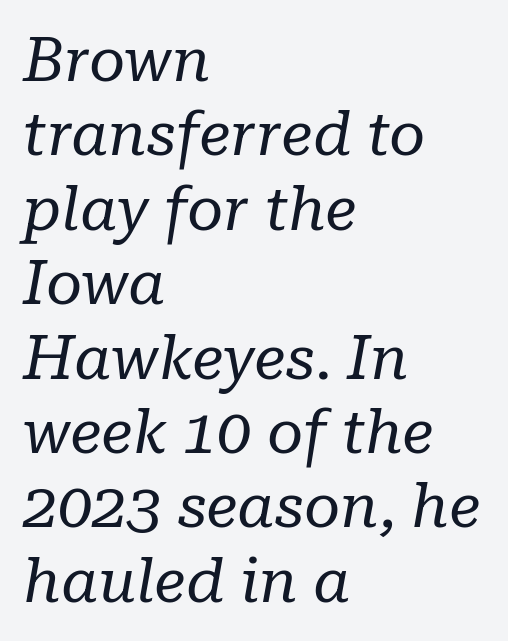
{"serif": "yes", "italic": "yes", "lean": "right", "slant_degrees": 10, "bold": "no", "weight": "regular", "width": "normal", "stroke_contrast": "low", "x_height": "medium", "monospaced": "no", "underline": "no", "align": "left", "line_spacing_ratio": 1.2, "letter_spacing": "normal", "letter_spacing_em": 0.0, "glyph_px": 62}
